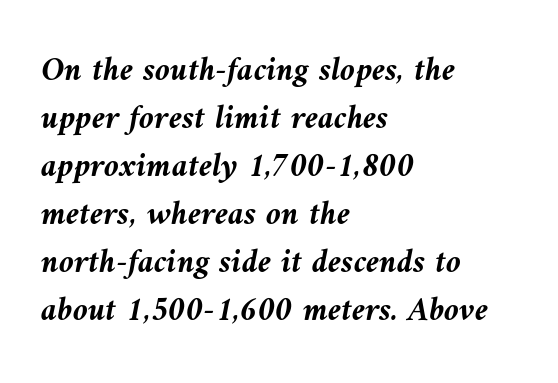
{"italic": "yes", "lean": "left", "slant_degrees": 9, "bold": "yes", "weight": "semibold", "width": "normal", "stroke_contrast": "medium", "x_height": "medium", "monospaced": "no", "underline": "no", "align": "left", "line_spacing": "normal", "line_spacing_ratio": 1.41, "letter_spacing": "normal", "letter_spacing_em": 0.0, "glyph_px": 34}
